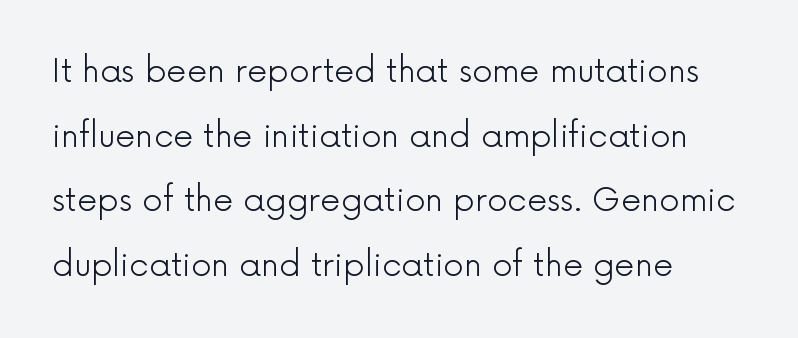
Q: Is the text bold? A: No.
Q: Is the text italic (slanted)? A: No, it is upright.
Q: Is the typeface a serif or a sans-serif typeface? A: Sans-serif.
Q: Is the text underlined? A: No.
Q: How is the paragraph aligned? A: Left-aligned.
Q: Is the spacing between letters normal or unusually wide? A: Normal.
Q: Is the spacing between lines tight, normal or loose? A: Loose.
Q: Width (condensed, normal, or wide)? A: Normal.
Q: x-height? A: Medium.
Q: Monospaced? A: No.
